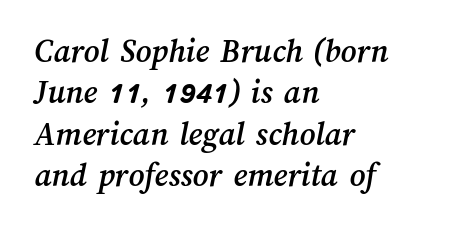
The baseline area is clear. The passage shown is typed in a proportional face where columns would drift. A classic flush-left, rag-right setting is used for this passage. What stands out about the letter spacing? Nothing — it is the standard amount.
